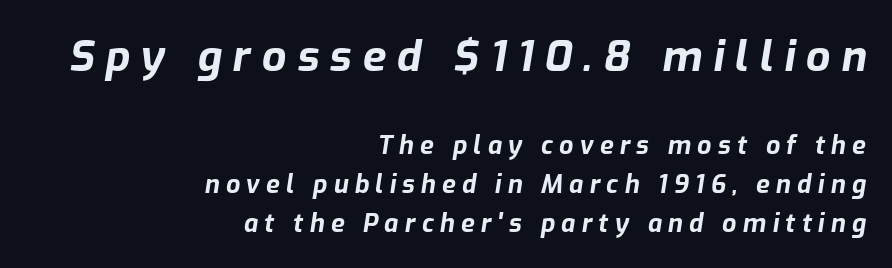
The image shows 43 px bold type, italic (leaning right); set right-aligned, normal line spacing (1.55x), unusually wide letter spacing (+0.25 em), not underlined; the first (top) block is 1.72x larger; low stroke contrast and a medium x-height.
